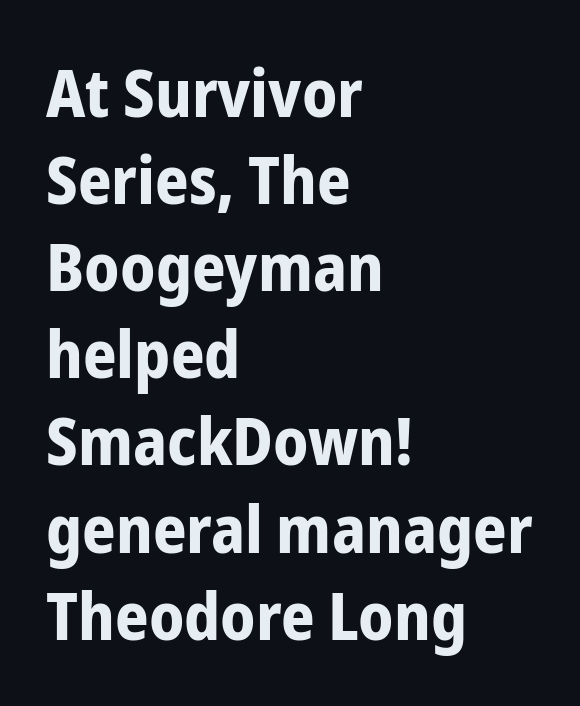
Q: Is the text bold? A: Yes.
Q: Is the text italic (slanted)? A: No, it is upright.
Q: Is the typeface a serif or a sans-serif typeface? A: Sans-serif.
Q: Is the text underlined? A: No.
Q: How is the paragraph aligned? A: Left-aligned.
Q: Is the spacing between letters normal or unusually wide? A: Normal.
Q: Is the spacing between lines tight, normal or loose? A: Normal.
Q: Width (condensed, normal, or wide)? A: Condensed.
Q: Stroke contrast? A: Low.
Q: x-height? A: Medium.
Q: Monospaced? A: No.
